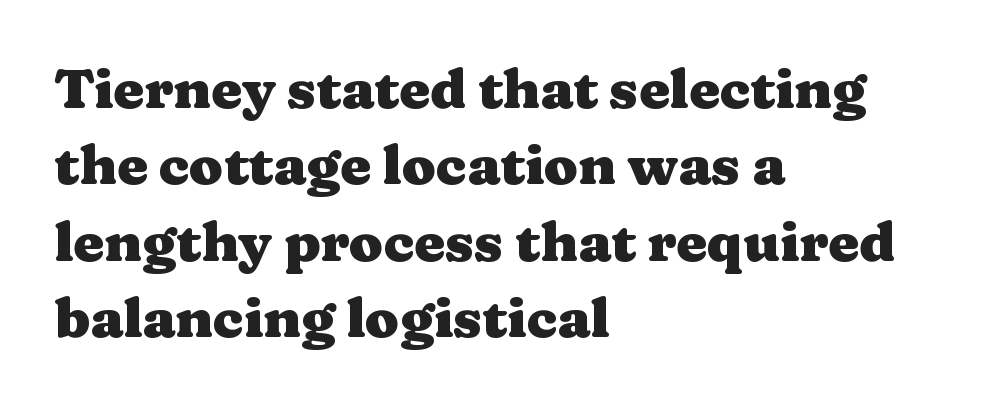
A full-strength bold gives these letters their thick strokes. Here the glyphs are tracked normally, forming tight word shapes. Each letter's strokes conclude with small projecting serifs. The rendering uses a moderate line-height, typical for paragraphs. The specimen reads as upright at a glance.
